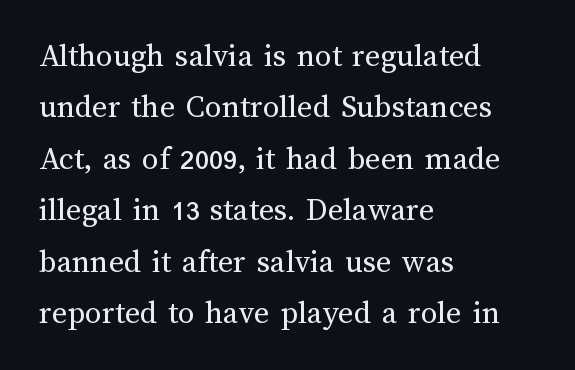
{"italic": "no", "bold": "no", "weight": "regular", "width": "normal", "stroke_contrast": "medium", "x_height": "medium", "monospaced": "no", "underline": "no", "align": "left", "line_spacing": "normal", "line_spacing_ratio": 1.56, "letter_spacing": "normal", "letter_spacing_em": 0.0, "glyph_px": 33}
